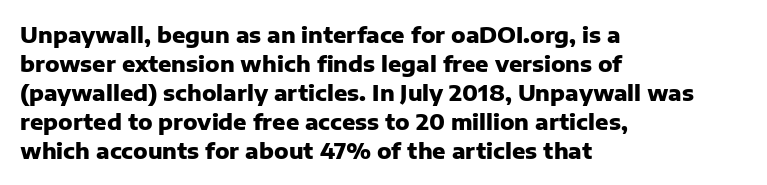
The image shows 22 px bold type, upright; set left-aligned, normal line spacing (1.32x), normal letter spacing, not underlined.
